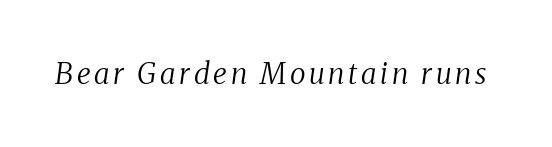
The image shows 29 px regular-weight serif type, italic (leaning right); set not underlined; medium stroke contrast and a medium x-height.
